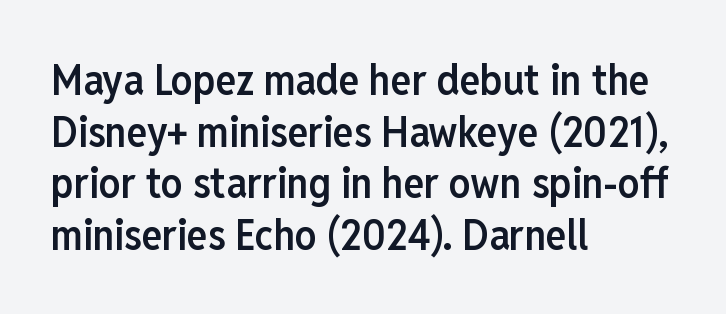
Q: Is the text bold? A: Semi-bold.
Q: Is the text italic (slanted)? A: No, it is upright.
Q: Is the typeface a serif or a sans-serif typeface? A: Sans-serif.
Q: Is the text underlined? A: No.
Q: How is the paragraph aligned? A: Left-aligned.
Q: Is the spacing between letters normal or unusually wide? A: Normal.
Q: Width (condensed, normal, or wide)? A: Condensed.
Q: Stroke contrast? A: Low.
Q: x-height? A: Medium.
Q: Monospaced? A: No.
